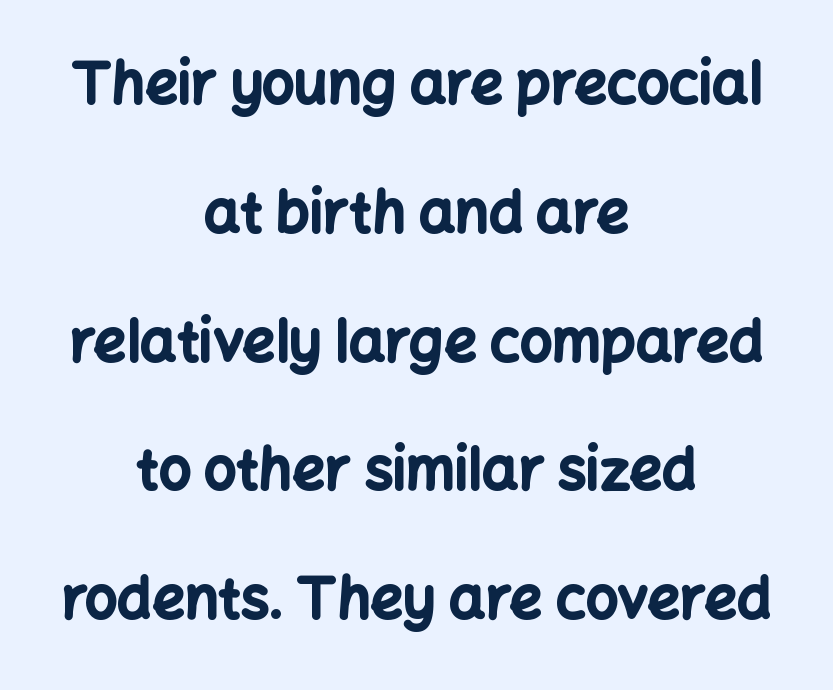
{"serif": "no", "italic": "no", "bold": "yes", "weight": "bold", "width": "normal", "stroke_contrast": "low", "x_height": "medium", "monospaced": "no", "underline": "no", "align": "center", "line_spacing": "loose", "line_spacing_ratio": 2.26, "letter_spacing": "normal", "letter_spacing_em": 0.0, "glyph_px": 57}
